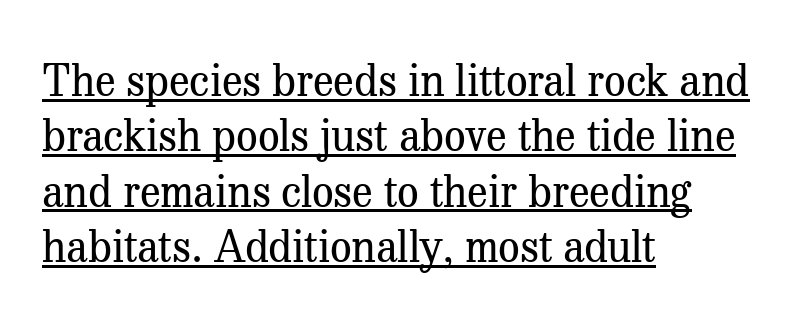
Q: Is the text bold? A: No.
Q: Is the text italic (slanted)? A: No, it is upright.
Q: Is the typeface a serif or a sans-serif typeface? A: Serif.
Q: Is the text underlined? A: Yes.
Q: How is the paragraph aligned? A: Left-aligned.
Q: Is the spacing between letters normal or unusually wide? A: Normal.
Q: Is the spacing between lines tight, normal or loose? A: Normal.
Q: Width (condensed, normal, or wide)? A: Normal.
Q: Stroke contrast? A: Medium.
Q: x-height? A: Medium.
Q: Monospaced? A: No.
